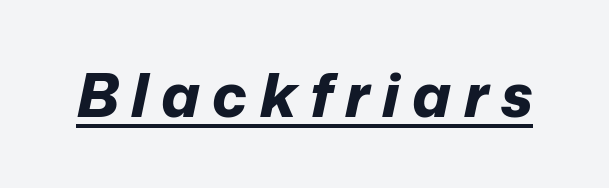
Q: Is the text bold? A: Yes.
Q: Is the text italic (slanted)? A: Yes, it leans right by about 12 degrees.
Q: Is the text underlined? A: Yes.
Q: Is the spacing between letters normal or unusually wide? A: Unusually wide.
Q: Width (condensed, normal, or wide)? A: Normal.
Q: Stroke contrast? A: Low.
Q: x-height? A: Medium.
Q: Monospaced? A: No.
